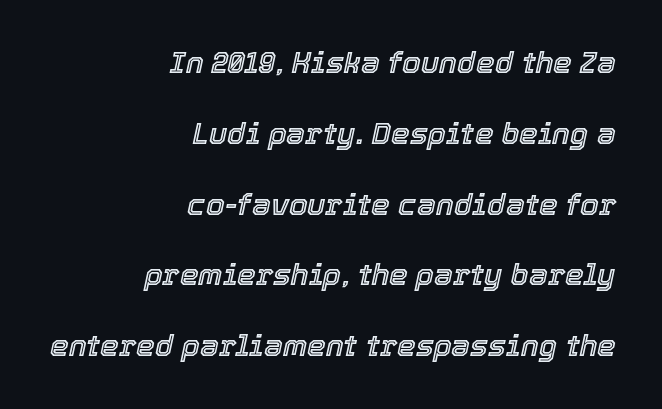
{"italic": "yes", "lean": "right", "slant_degrees": 12, "width": "normal", "x_height": "medium", "monospaced": "no", "underline": "no", "align": "right", "line_spacing": "loose", "line_spacing_ratio": 2.36, "letter_spacing": "normal", "letter_spacing_em": 0.0, "glyph_px": 30}
